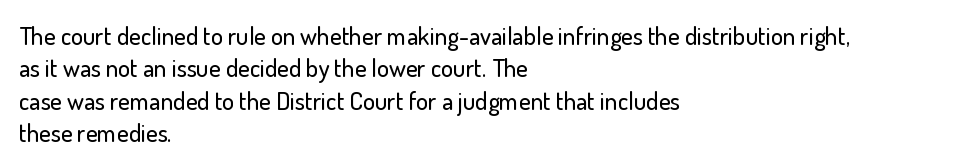
Is there much room between lines? A standard amount, neither cramped nor airy. The passage shown is not underscored anywhere. Visually the block forms a straight wall on the left and a jagged coastline on the right. The lettering holds an erect, upright posture throughout. This rendering leaves character spacing at its baseline value.
